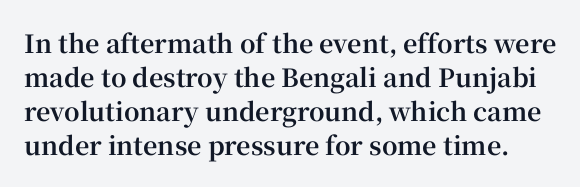
Q: Is the text bold? A: Yes.
Q: Is the text italic (slanted)? A: No, it is upright.
Q: Is the text underlined? A: No.
Q: Is the spacing between letters normal or unusually wide? A: Normal.
Q: Is the spacing between lines tight, normal or loose? A: Normal.
